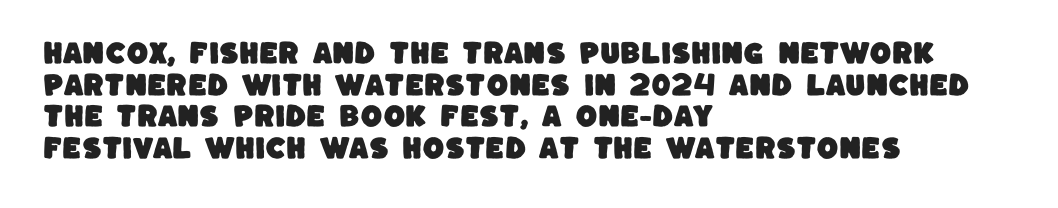
The image shows 25 px text type; set left-aligned, normal line spacing (1.27x), normal letter spacing, not underlined.
